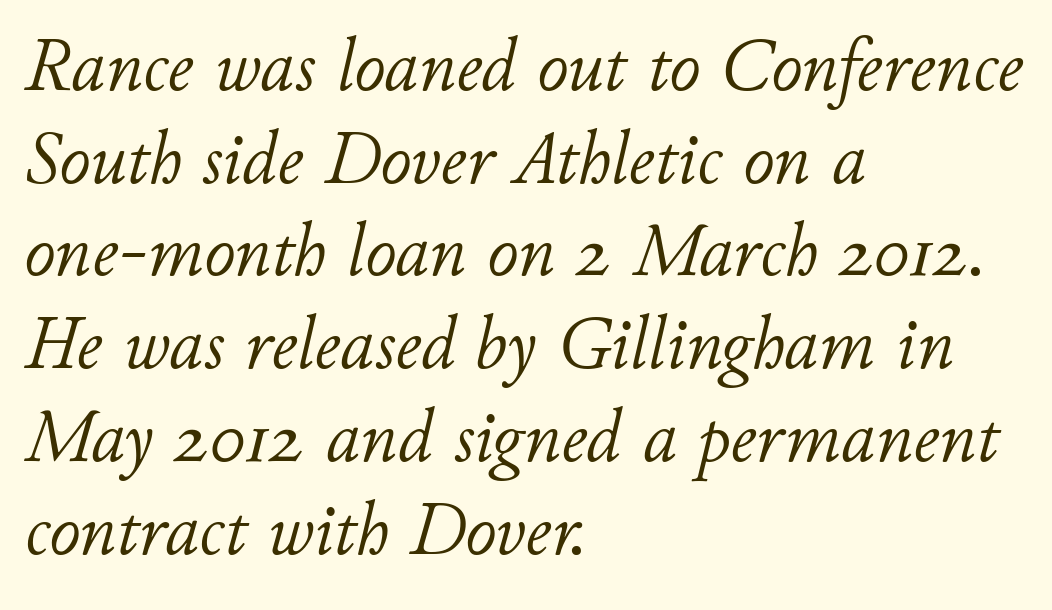
The image shows 76 px light type, italic (leaning right); set left-aligned, line spacing 1.22x, normal letter spacing, not underlined; low stroke contrast and a small x-height.
